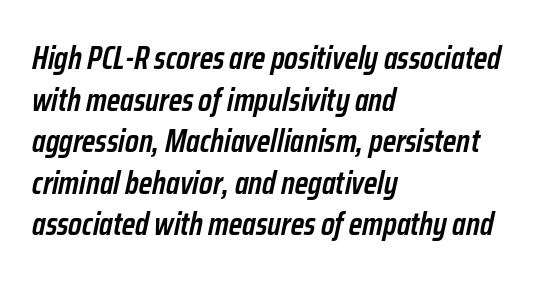
{"italic": "yes", "lean": "right", "slant_degrees": 12, "bold": "semi", "weight": "semibold", "width": "condensed", "stroke_contrast": "low", "x_height": "medium", "monospaced": "no", "underline": "no", "align": "left", "line_spacing": "normal", "line_spacing_ratio": 1.3, "letter_spacing": "normal", "letter_spacing_em": 0.0, "glyph_px": 32}
